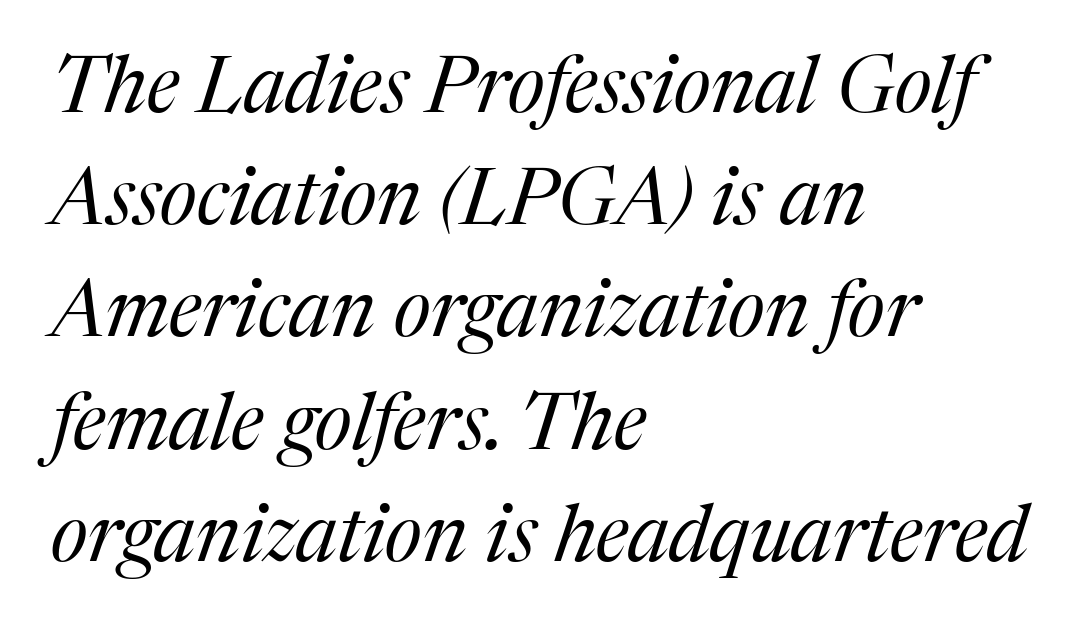
Typographically, this falls in the serif category. Is this a fixed-width face? No — the glyphs have proportional, varying widths. A classic flush-left, rag-right setting is used for this passage. The strokes are not fattened; the text isn't bold.
